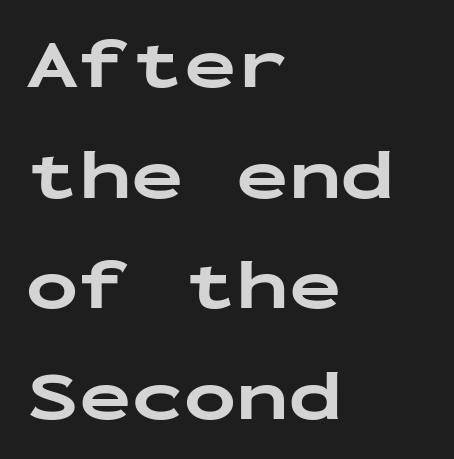
The image shows 70 px bold, wide sans-serif type, upright, monospaced; set left-aligned, normal line spacing (1.58x), normal letter spacing, not underlined; low stroke contrast and a medium x-height.
